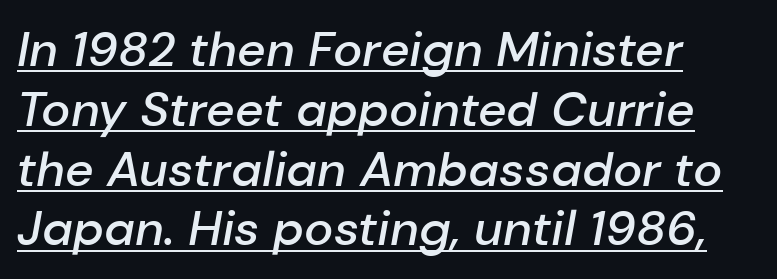
Q: Is the text bold? A: Semi-bold.
Q: Is the text italic (slanted)? A: Yes, it leans right by about 10 degrees.
Q: Is the text underlined? A: Yes.
Q: How is the paragraph aligned? A: Left-aligned.
Q: Is the spacing between letters normal or unusually wide? A: Normal.
Q: Width (condensed, normal, or wide)? A: Normal.
Q: Stroke contrast? A: Low.
Q: x-height? A: Medium.
Q: Monospaced? A: No.
